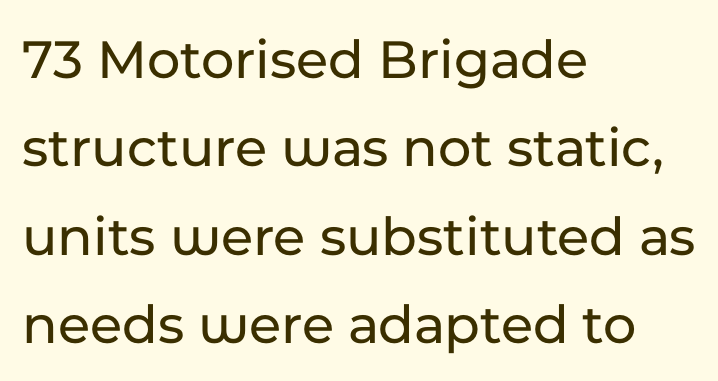
Q: Is the text italic (slanted)? A: No, it is upright.
Q: Is the typeface a serif or a sans-serif typeface? A: Sans-serif.
Q: Is the text underlined? A: No.
Q: How is the paragraph aligned? A: Left-aligned.
Q: Is the spacing between letters normal or unusually wide? A: Normal.
Q: Is the spacing between lines tight, normal or loose? A: Normal.
Q: Width (condensed, normal, or wide)? A: Normal.
Q: Stroke contrast? A: Low.
Q: x-height? A: Medium.
Q: Monospaced? A: No.
